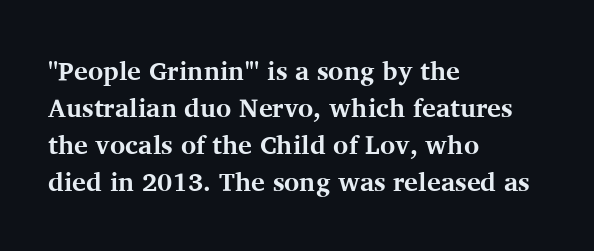
These words are printed bold, with thick strokes throughout. Between one letter and the next there's only the usual sliver of space. The letters stand straight up with perfectly vertical stems. The rendering anchors every line to the left-hand side. The leading is moderate, giving the passage an even texture.
